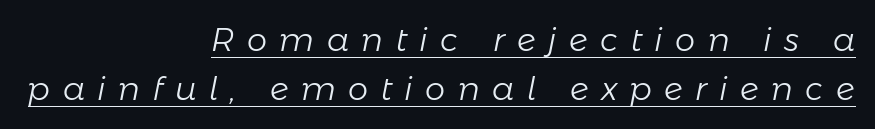
Letters have the restrained weight of plain body copy at most. Line spacing here is normal. Observe the wide spacing: letters keep a clear distance from each other. You could not count columns in this text — the font is proportionally spaced. Line endings align vertically; line beginnings do not.
